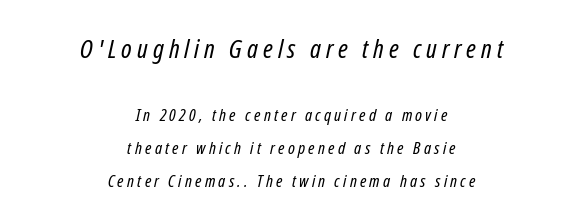
Q: Is the text bold? A: No.
Q: Is the text italic (slanted)? A: Yes, it leans right by about 12 degrees.
Q: Is the text underlined? A: No.
Q: How is the paragraph aligned? A: Centered.
Q: Is the spacing between lines tight, normal or loose? A: Loose.
Q: Which block of text is set in a larger size, the first (top) or the second (bottom)? A: The first (top) one.
